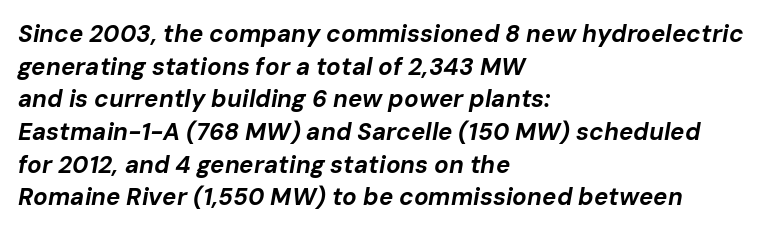
Beneath every word, the page is bare. The letters are bold, with thick, heavy strokes. This sample uses plain, unmodified letter spacing. The rows are spaced the way most documents space them.
